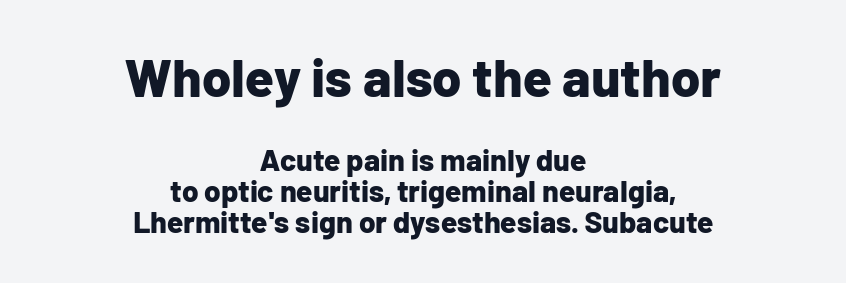
The image shows 53 px bold sans-serif type, upright; set centered, tight line spacing (1.03x), normal letter spacing, not underlined; the first (top) block is 1.77x larger; low stroke contrast and a medium x-height.
